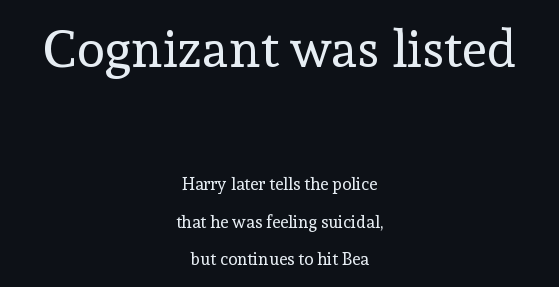
The image shows 52 px regular-weight serif type, upright; set centered, loose line spacing (2.19x), normal letter spacing, not underlined; the first (top) block is 3.06x larger; a medium x-height.
